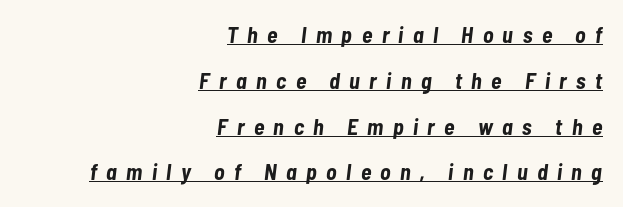
Q: Is the text bold? A: Yes.
Q: Is the text italic (slanted)? A: Yes, it leans right by about 7 degrees.
Q: Is the text underlined? A: Yes.
Q: How is the paragraph aligned? A: Right-aligned.
Q: Is the spacing between letters normal or unusually wide? A: Unusually wide.
Q: Is the spacing between lines tight, normal or loose? A: Loose.
